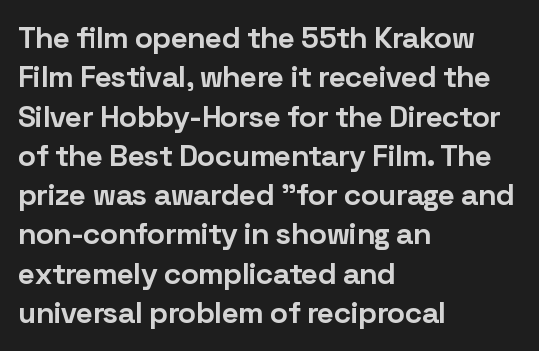
Q: Is the text bold? A: Yes.
Q: Is the text italic (slanted)? A: No, it is upright.
Q: Is the typeface a serif or a sans-serif typeface? A: Sans-serif.
Q: Is the text underlined? A: No.
Q: How is the paragraph aligned? A: Left-aligned.
Q: Is the spacing between letters normal or unusually wide? A: Normal.
Q: Is the spacing between lines tight, normal or loose? A: Normal.
Q: Width (condensed, normal, or wide)? A: Normal.
Q: Stroke contrast? A: Low.
Q: x-height? A: Medium.
Q: Monospaced? A: No.
